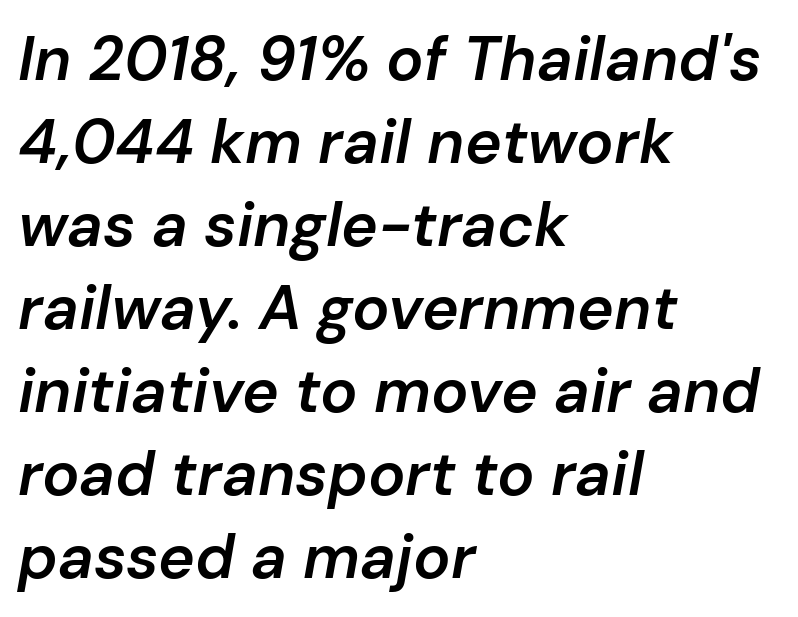
The image shows 62 px semibold type, italic (leaning right); set left-aligned, normal line spacing (1.34x), normal letter spacing, not underlined; low stroke contrast and a medium x-height.
